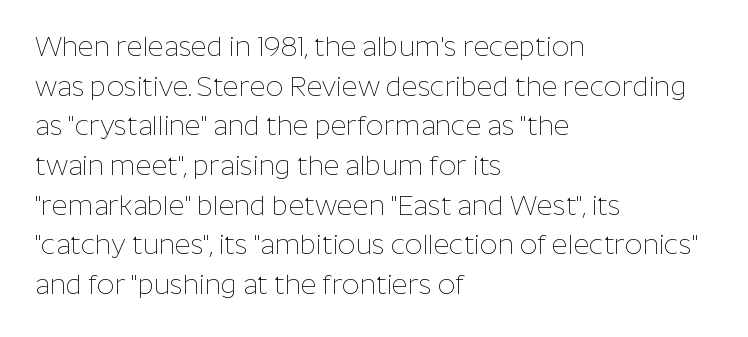
Q: Is the text bold? A: No.
Q: Is the text italic (slanted)? A: No, it is upright.
Q: Is the text underlined? A: No.
Q: How is the paragraph aligned? A: Left-aligned.
Q: Is the spacing between letters normal or unusually wide? A: Normal.
Q: Is the spacing between lines tight, normal or loose? A: Normal.
